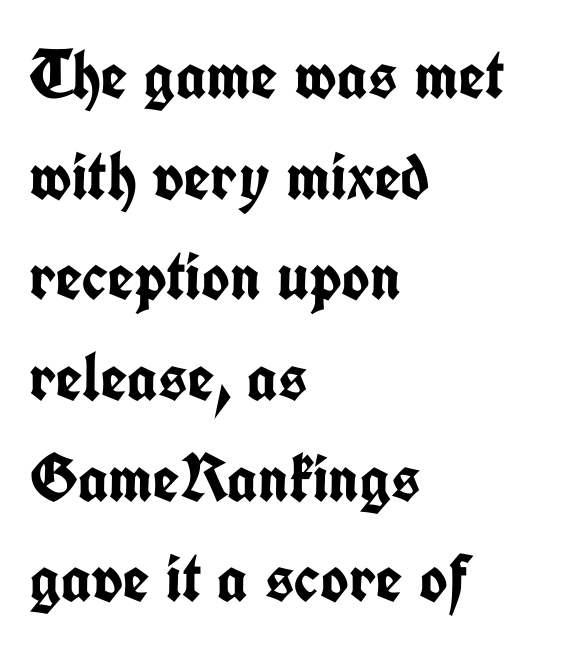
Grotesque or geometric, the face here clearly has no serifs. Students, note that the glyphs here touch the page at normal intervals. This sample uses an upright cut, with every glyph sitting square on the baseline. Typeset ragged right — the left edge is the straight one.
